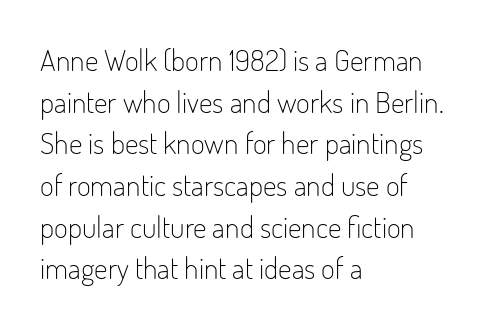
The designer left line spacing at the default. What kind of face is this? One without serifs — a sans. Summary of weight: not heavy and not bold. Type without underlining. Alignment: flush left.
